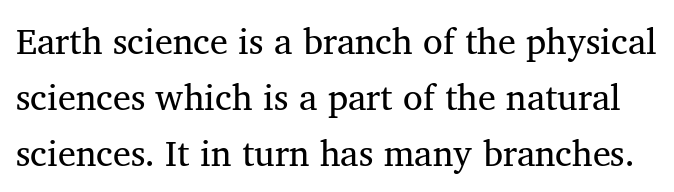
Q: Is the text italic (slanted)? A: No, it is upright.
Q: Is the typeface a serif or a sans-serif typeface? A: Serif.
Q: Is the text underlined? A: No.
Q: Is the spacing between letters normal or unusually wide? A: Normal.
Q: Is the spacing between lines tight, normal or loose? A: Normal.
Q: Width (condensed, normal, or wide)? A: Normal.
Q: Stroke contrast? A: Medium.
Q: x-height? A: Medium.
Q: Monospaced? A: No.
